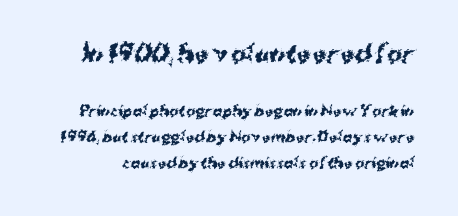
Weight: bold. Check the space under the baseline: it is left empty. The earlier block is typeset at a bigger size than the later block. The tracking reads as untouched default to a designer's eye.
